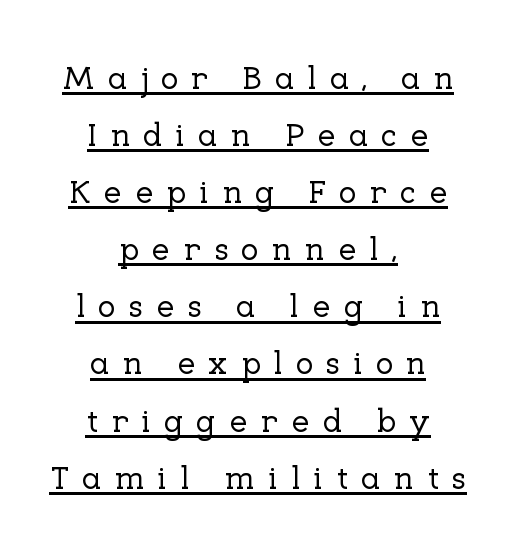
Every stem runs plumb, perpendicular to the baseline. This sample is center-justified, so both line endings float freely. Character widths vary here, with narrow letters taking less room than wide ones. Does a line run under the words? Yes, clearly. Compared with typical body copy, the letter spacing here is much looser.
